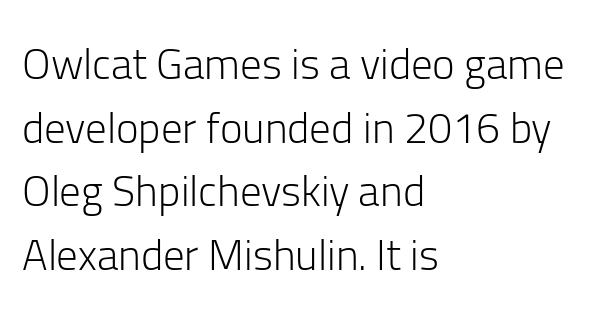
Q: Is the text bold? A: No.
Q: Is the text italic (slanted)? A: No, it is upright.
Q: Is the typeface a serif or a sans-serif typeface? A: Sans-serif.
Q: Is the text underlined? A: No.
Q: How is the paragraph aligned? A: Left-aligned.
Q: Is the spacing between letters normal or unusually wide? A: Normal.
Q: Is the spacing between lines tight, normal or loose? A: Normal.
Q: Width (condensed, normal, or wide)? A: Normal.
Q: Stroke contrast? A: Low.
Q: x-height? A: Medium.
Q: Monospaced? A: No.
